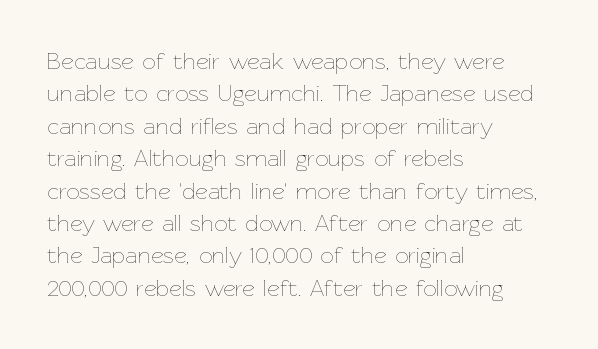
{"italic": "no", "bold": "no", "underline": "no", "align": "left", "line_spacing": "normal", "line_spacing_ratio": 1.35, "letter_spacing": "normal", "letter_spacing_em": 0.0, "glyph_px": 24}
